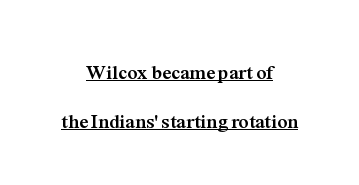
These lines carry a lot of weight — the face is fully bold. Italic? Not at all — the glyphs are vertical. Airy leading. The letterforms sit shoulder to shoulder at normal distance. The compositor balanced each line on the midline. What decoration does the sample have? An underline.
